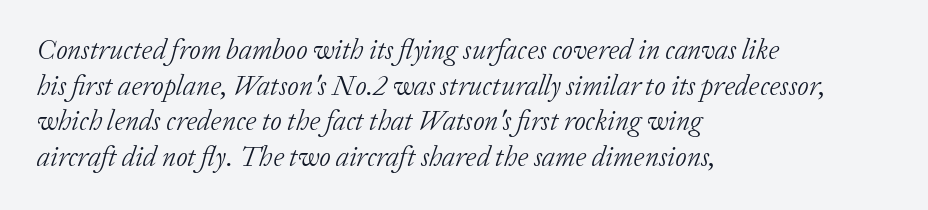
It's the slanting kind of type. Is the block centered? No — it sits flush against the left margin. The zone under the glyphs is completely vacant. Line spacing here is normal. Serifs: yes, visible at the terminals of the letterforms. Letters have the restrained weight of plain body copy at most.
